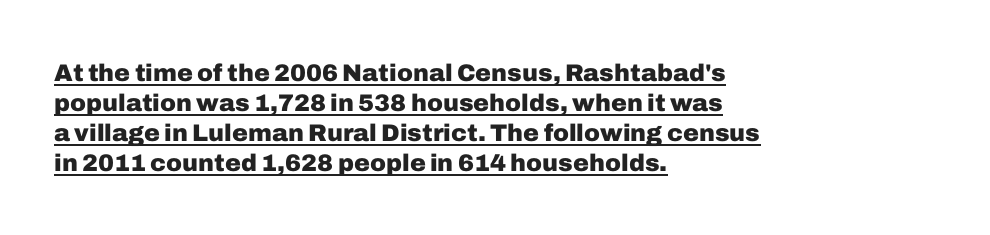
Tracking value appears to be zero — textbook default spacing. As a designer I'd log this as weight 700, bold. Has an underline been added? It has. This block has exactly the height ordinary leading produces. You can tell it's not italic because the verticals are truly vertical.
